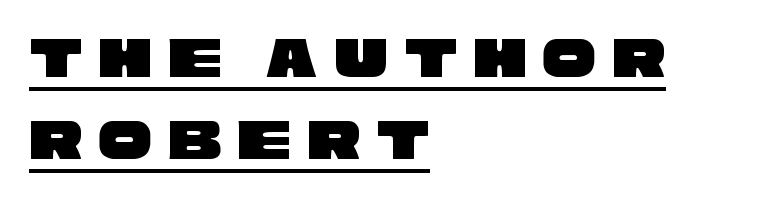
The image shows 60 px wide sans-serif type; set left-aligned, normal line spacing (1.37x), unusually wide letter spacing (+0.26 em), underlined; low stroke contrast and a large x-height.
